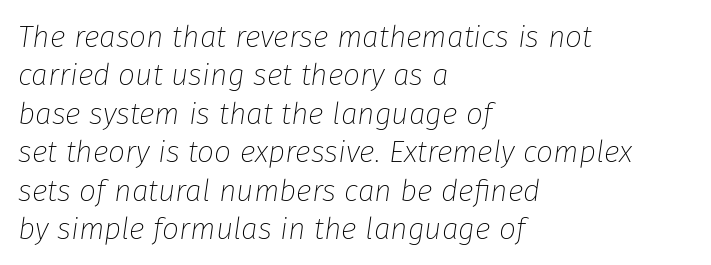
{"italic": "yes", "lean": "right", "slant_degrees": 8, "bold": "no", "weight": "thin", "width": "normal", "stroke_contrast": "low", "x_height": "medium", "monospaced": "no", "underline": "no", "align": "left", "line_spacing": "normal", "line_spacing_ratio": 1.28, "letter_spacing": "normal", "letter_spacing_em": 0.0, "glyph_px": 30}
